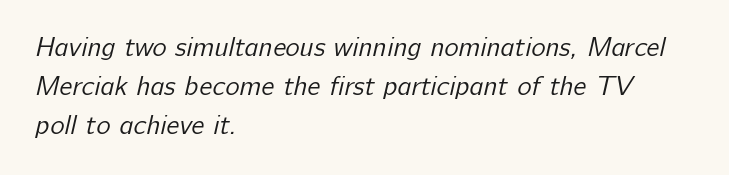
{"bold": "no", "underline": "no", "align": "left", "line_spacing": "normal", "line_spacing_ratio": 1.45, "letter_spacing": "normal", "letter_spacing_em": 0.0, "glyph_px": 27}
